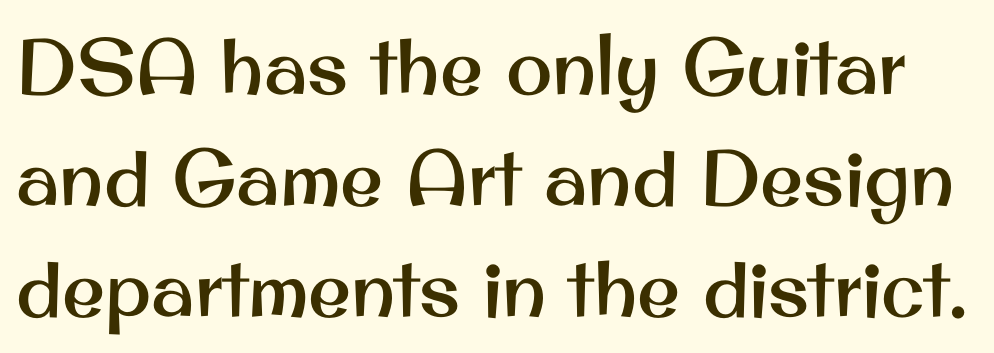
Q: Is the text italic (slanted)? A: No, it is upright.
Q: Is the typeface a serif or a sans-serif typeface? A: Sans-serif.
Q: Is the text underlined? A: No.
Q: Is the spacing between letters normal or unusually wide? A: Normal.
Q: Is the spacing between lines tight, normal or loose? A: Normal.
Q: Width (condensed, normal, or wide)? A: Normal.
Q: Stroke contrast? A: Medium.
Q: x-height? A: Small.
Q: Monospaced? A: No.
